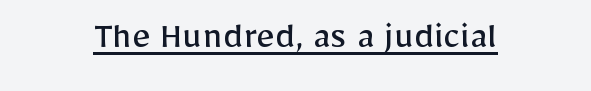
Nothing unusual about the tracking: characters are spaced as the font intends. The string is rendered with underlining switched on. Horizontal alignment here is central, giving a formal, balanced look. Proportional: the letters do not fall into vertical columns. Rendered with straight, roman letterforms.
